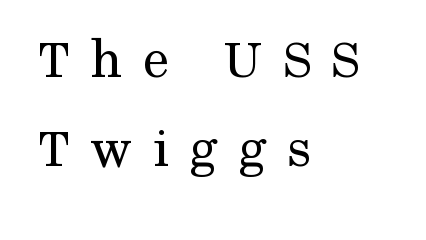
The image shows 58 px regular-weight serif type, upright; set left-aligned, normal line spacing (1.54x), unusually wide letter spacing (+0.35 em), not underlined; medium stroke contrast and a medium x-height.
